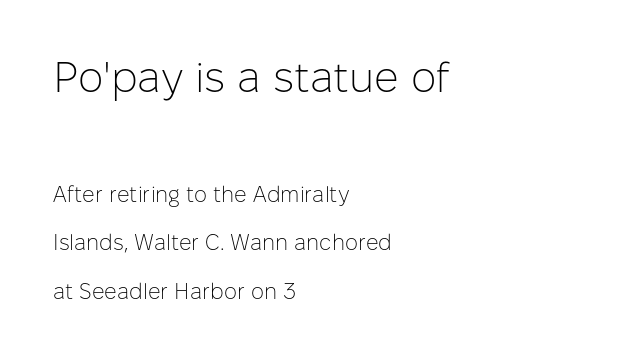
Q: Is the text bold? A: No.
Q: Is the text italic (slanted)? A: No, it is upright.
Q: Is the typeface a serif or a sans-serif typeface? A: Sans-serif.
Q: Is the text underlined? A: No.
Q: How is the paragraph aligned? A: Left-aligned.
Q: Is the spacing between letters normal or unusually wide? A: Normal.
Q: Is the spacing between lines tight, normal or loose? A: Loose.
Q: Which block of text is set in a larger size, the first (top) or the second (bottom)? A: The first (top) one.
Q: Width (condensed, normal, or wide)? A: Normal.
Q: Stroke contrast? A: Low.
Q: x-height? A: Medium.
Q: Monospaced? A: No.
